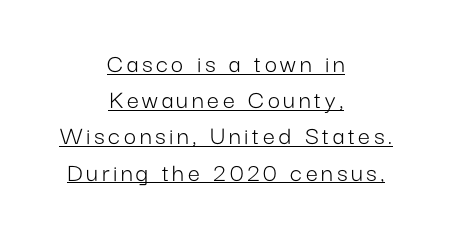
Q: Is the text bold? A: No.
Q: Is the text italic (slanted)? A: No, it is upright.
Q: Is the text underlined? A: Yes.
Q: How is the paragraph aligned? A: Centered.
Q: Is the spacing between lines tight, normal or loose? A: Normal.
